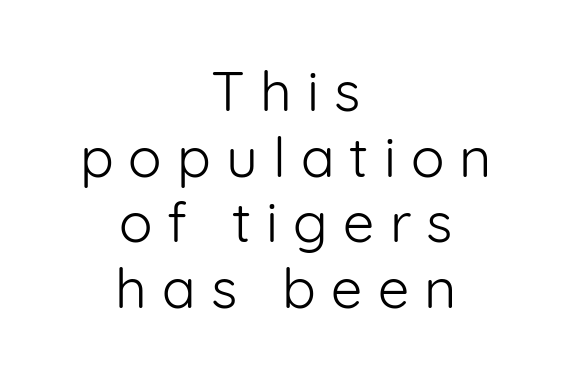
Q: Is the text bold? A: No.
Q: Is the text italic (slanted)? A: No, it is upright.
Q: Is the typeface a serif or a sans-serif typeface? A: Sans-serif.
Q: Is the text underlined? A: No.
Q: How is the paragraph aligned? A: Centered.
Q: Is the spacing between letters normal or unusually wide? A: Unusually wide.
Q: Width (condensed, normal, or wide)? A: Normal.
Q: Stroke contrast? A: Low.
Q: x-height? A: Medium.
Q: Monospaced? A: No.
